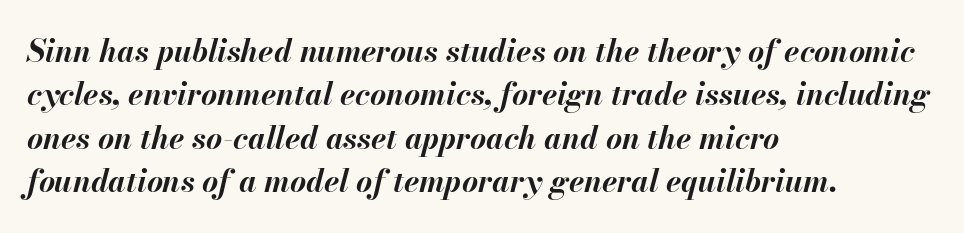
You could call the tracking neutral — neither tight nor loose. The leading is moderate, giving the passage an even texture. Where is the straight margin? On the left. You could not count columns in this text — the font is proportionally spaced. When letters slant like this, we call the style italic.
